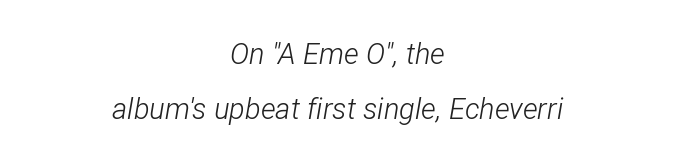
Q: Is the text bold? A: No.
Q: Is the text italic (slanted)? A: Yes, it leans right by about 12 degrees.
Q: Is the text underlined? A: No.
Q: How is the paragraph aligned? A: Centered.
Q: Is the spacing between letters normal or unusually wide? A: Normal.
Q: Is the spacing between lines tight, normal or loose? A: Loose.
Q: Width (condensed, normal, or wide)? A: Condensed.
Q: Stroke contrast? A: Low.
Q: x-height? A: Medium.
Q: Monospaced? A: No.
